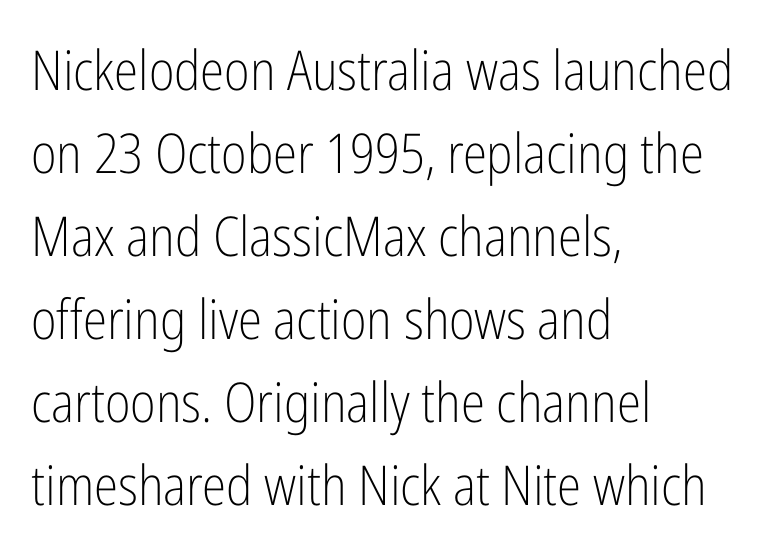
Normally led — the rows are evenly, conventionally spaced. Line starts are locked; line ends wander. A sans-serif font was chosen for this passage. Note the varied advance widths — an 'i' is clearly narrower than an 'm'. Think standard paragraph weight, or any step lighter than that. This rendering features lettering with no underline.
